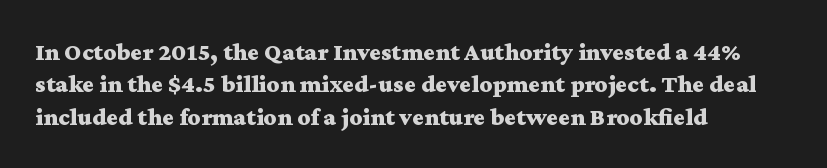
A typesetter would mark this as roman, not italic. The strokes are fattened all the way to bold. Beneath every word, the page is bare. The letters sit at their default tracking, neither squeezed nor spread. Notice how the passage keeps a crisp vertical edge on the left only. The lines sit at an ordinary, default distance from one another.
